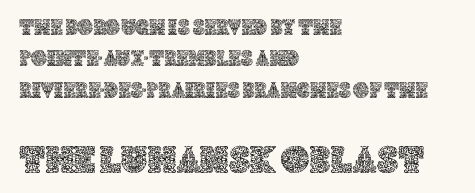
The image shows 39 px text type, upright; set left-aligned, normal line spacing (1.43x), normal letter spacing, not underlined; the second (bottom) block is 1.77x larger; a large x-height.
